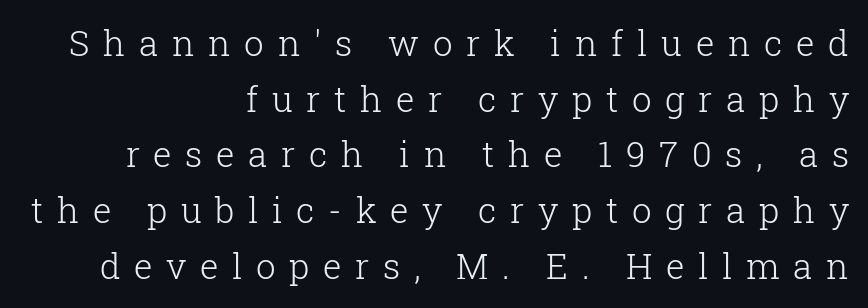
Q: Is the text bold? A: No.
Q: Is the text italic (slanted)? A: No, it is upright.
Q: Is the typeface a serif or a sans-serif typeface? A: Serif.
Q: Is the text underlined? A: No.
Q: How is the paragraph aligned? A: Right-aligned.
Q: Is the spacing between letters normal or unusually wide? A: Unusually wide.
Q: Is the spacing between lines tight, normal or loose? A: Normal.
Q: Width (condensed, normal, or wide)? A: Normal.
Q: Stroke contrast? A: Low.
Q: x-height? A: Medium.
Q: Monospaced? A: No.
